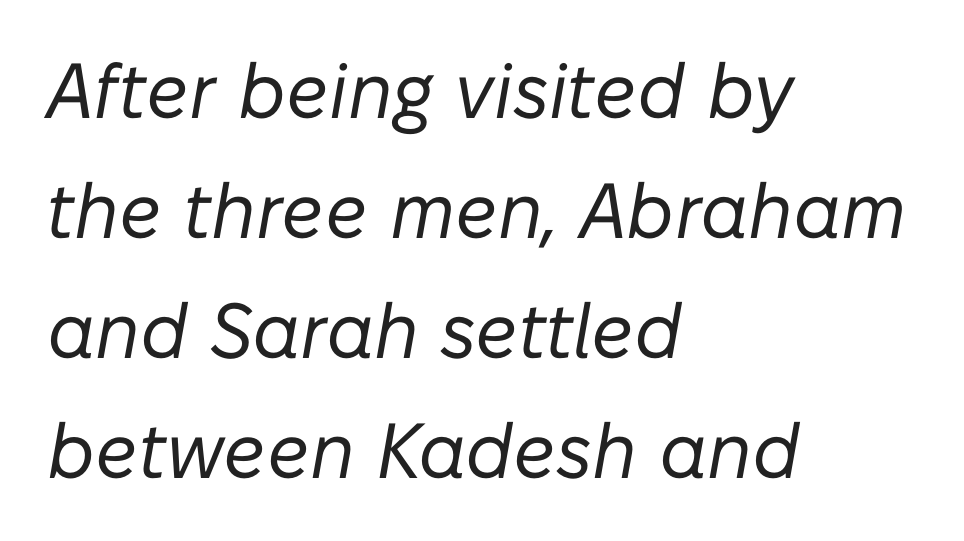
Q: Is the text bold? A: No.
Q: Is the text italic (slanted)? A: Yes, it leans right by about 10 degrees.
Q: Is the text underlined? A: No.
Q: How is the paragraph aligned? A: Left-aligned.
Q: Is the spacing between letters normal or unusually wide? A: Normal.
Q: Is the spacing between lines tight, normal or loose? A: Normal.
Q: Width (condensed, normal, or wide)? A: Normal.
Q: Stroke contrast? A: Low.
Q: x-height? A: Medium.
Q: Monospaced? A: No.
